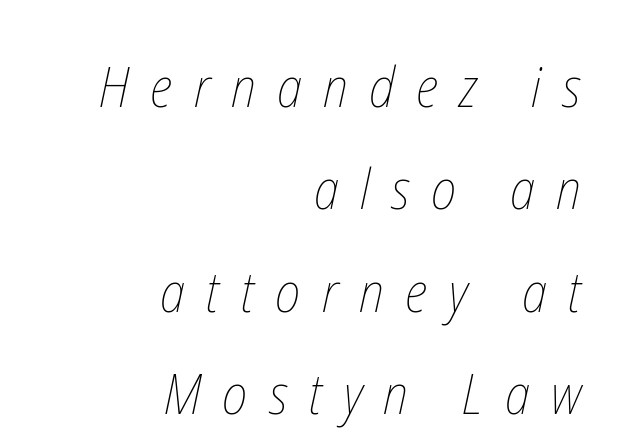
Q: Is the text bold? A: No.
Q: Is the text underlined? A: No.
Q: How is the paragraph aligned? A: Right-aligned.
Q: Is the spacing between letters normal or unusually wide? A: Unusually wide.
Q: Width (condensed, normal, or wide)? A: Condensed.
Q: Stroke contrast? A: Low.
Q: x-height? A: Medium.
Q: Monospaced? A: No.
